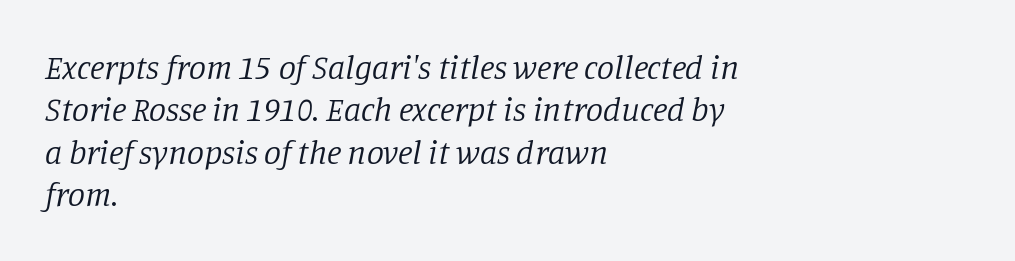
Q: Is the text bold? A: No.
Q: Is the text italic (slanted)? A: Yes, it leans right by about 11 degrees.
Q: Is the typeface a serif or a sans-serif typeface? A: Serif.
Q: Is the text underlined? A: No.
Q: How is the paragraph aligned? A: Left-aligned.
Q: Is the spacing between letters normal or unusually wide? A: Normal.
Q: Is the spacing between lines tight, normal or loose? A: Normal.
Q: Width (condensed, normal, or wide)? A: Normal.
Q: Stroke contrast? A: Low.
Q: x-height? A: Large.
Q: Monospaced? A: No.
